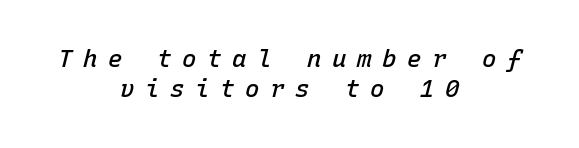
The image shows 24 px text type, italic (leaning right); set centered, normal line spacing (1.27x), unusually wide letter spacing (+0.44 em), not underlined.
